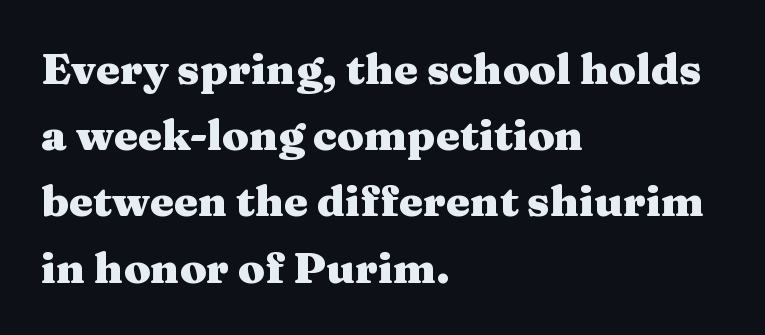
Q: Is the text bold? A: Yes.
Q: Is the text italic (slanted)? A: No, it is upright.
Q: Is the typeface a serif or a sans-serif typeface? A: Serif.
Q: Is the text underlined? A: No.
Q: How is the paragraph aligned? A: Left-aligned.
Q: Is the spacing between letters normal or unusually wide? A: Normal.
Q: Is the spacing between lines tight, normal or loose? A: Normal.
Q: Width (condensed, normal, or wide)? A: Wide.
Q: Stroke contrast? A: Medium.
Q: x-height? A: Medium.
Q: Monospaced? A: No.
